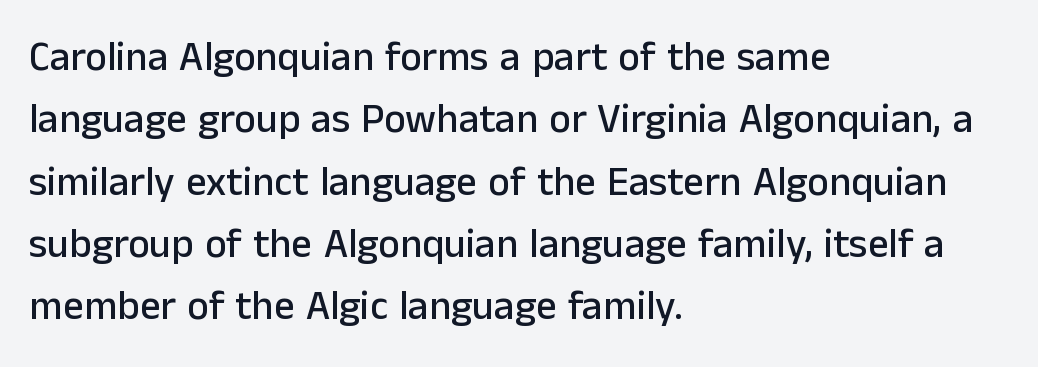
Q: Is the text italic (slanted)? A: No, it is upright.
Q: Is the typeface a serif or a sans-serif typeface? A: Sans-serif.
Q: Is the text underlined? A: No.
Q: How is the paragraph aligned? A: Left-aligned.
Q: Is the spacing between letters normal or unusually wide? A: Normal.
Q: Is the spacing between lines tight, normal or loose? A: Normal.
Q: Width (condensed, normal, or wide)? A: Normal.
Q: Stroke contrast? A: Low.
Q: x-height? A: Medium.
Q: Monospaced? A: No.
